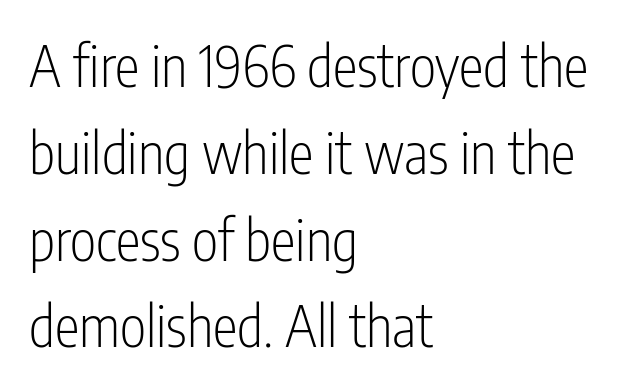
The image shows 56 px light, condensed sans-serif type, upright; set left-aligned, normal line spacing (1.55x), normal letter spacing, not underlined; low stroke contrast and a medium x-height.
